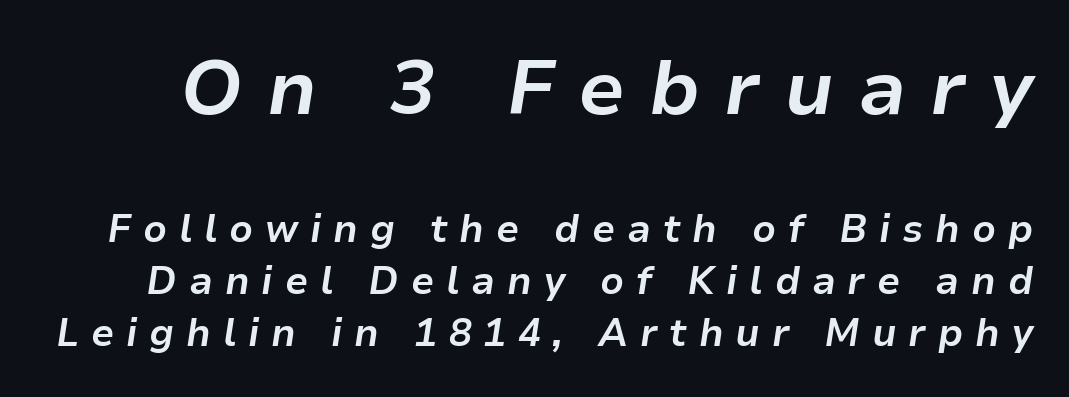
{"italic": "yes", "lean": "right", "slant_degrees": 9, "bold": "yes", "weight": "bold", "width": "normal", "stroke_contrast": "low", "x_height": "medium", "monospaced": "no", "underline": "no", "line_spacing": "normal", "line_spacing_ratio": 1.37, "letter_spacing": "wide", "letter_spacing_em": 0.31, "larger_block": "first", "size_ratio": 2.03, "glyph_px": 77}
